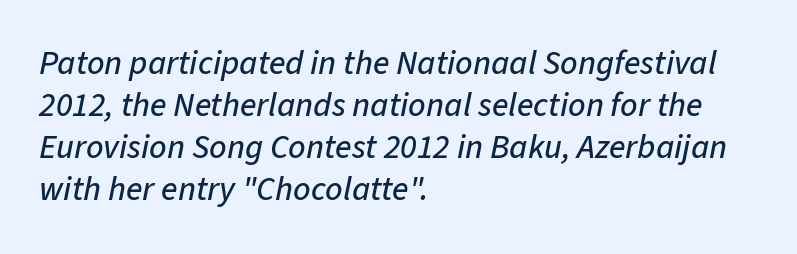
Q: Is the text italic (slanted)? A: Yes, it leans right by about 11 degrees.
Q: Is the text underlined? A: No.
Q: How is the paragraph aligned? A: Left-aligned.
Q: Is the spacing between letters normal or unusually wide? A: Normal.
Q: Width (condensed, normal, or wide)? A: Normal.
Q: Stroke contrast? A: Low.
Q: x-height? A: Medium.
Q: Monospaced? A: No.
